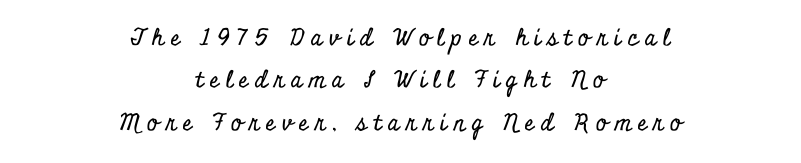
The image shows 23 px text type; set centered, line spacing 1.84x, unusually wide letter spacing (+0.29 em), not underlined.
